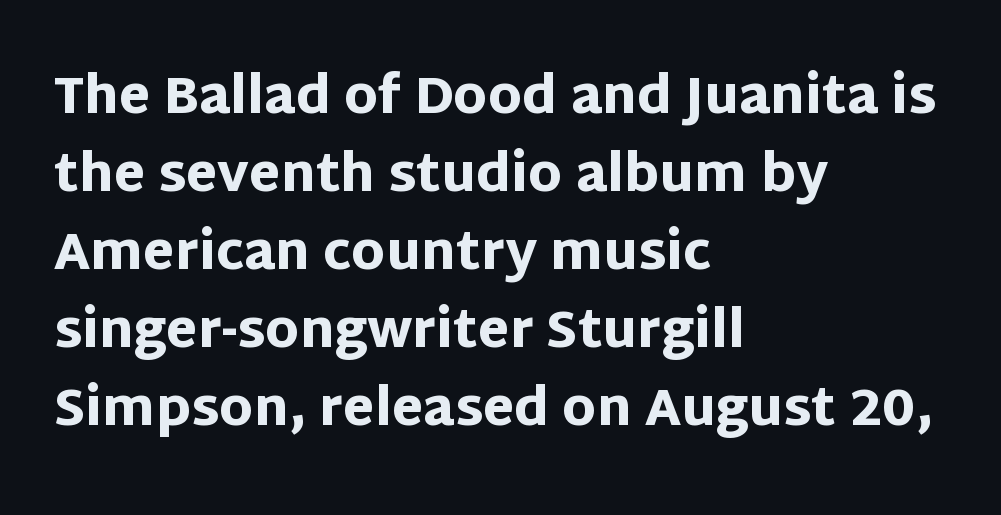
The image shows 51 px heavy sans-serif type, upright; set left-aligned, normal line spacing (1.53x), normal letter spacing, not underlined; low stroke contrast and a large x-height.
